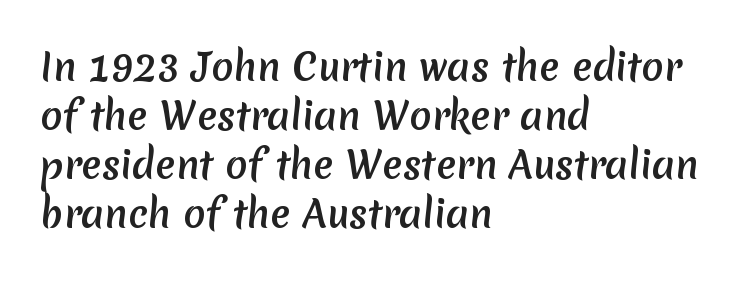
The image shows 37 px sans-serif type; set left-aligned, normal line spacing (1.32x), normal letter spacing, not underlined; medium stroke contrast and a medium x-height.
